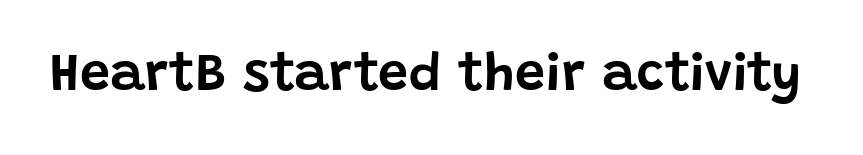
Font category for this specimen: sans-serif. Underline: absent. Proportional: the letters do not fall into vertical columns. When letters stand straight like this, we call the style roman or upright. You could call the tracking neutral — neither tight nor loose.
